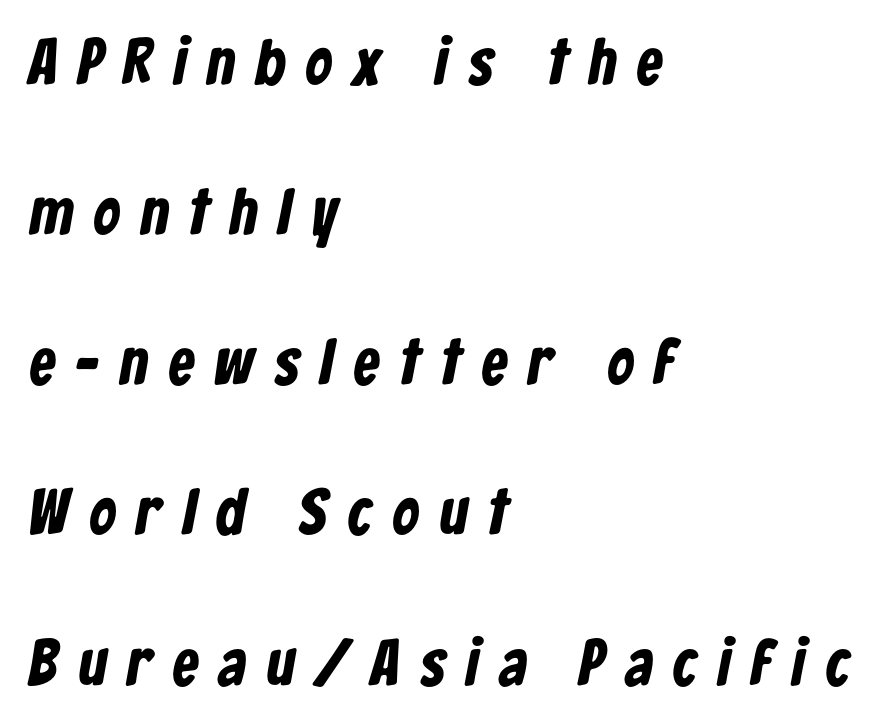
{"serif": "no", "bold": "yes", "weight": "bold", "width": "condensed", "stroke_contrast": "low", "x_height": "medium", "monospaced": "no", "underline": "no", "align": "left", "line_spacing": "loose", "line_spacing_ratio": 2.31, "letter_spacing": "wide", "letter_spacing_em": 0.32, "glyph_px": 65}
